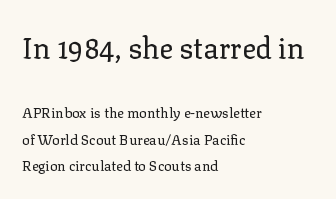
The image shows 29 px regular-weight serif type, upright; set left-aligned, loose line spacing (1.9x), normal letter spacing, not underlined; the first (top) block is 2.07x larger; low stroke contrast and a medium x-height.
